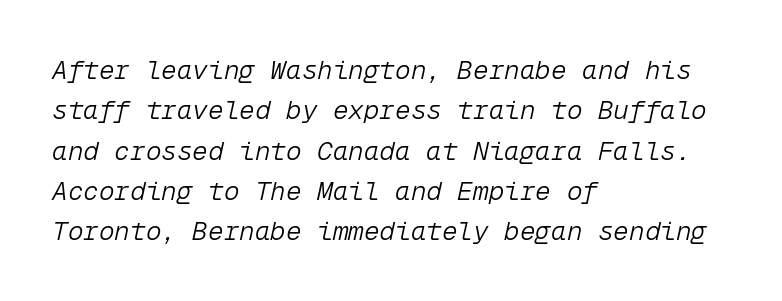
{"italic": "yes", "lean": "right", "slant_degrees": 12, "bold": "no", "underline": "no", "align": "left", "line_spacing": "normal", "line_spacing_ratio": 1.55, "letter_spacing": "normal", "letter_spacing_em": 0.0, "glyph_px": 26}
